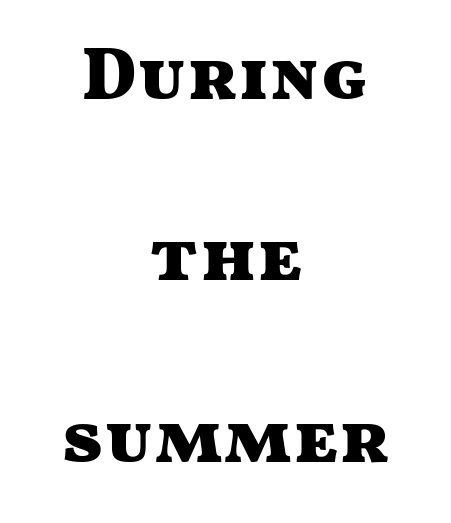
Q: Is the text bold? A: Yes.
Q: Is the text italic (slanted)? A: No, it is upright.
Q: Is the typeface a serif or a sans-serif typeface? A: Sans-serif.
Q: Is the text underlined? A: No.
Q: How is the paragraph aligned? A: Centered.
Q: Is the spacing between letters normal or unusually wide? A: Normal.
Q: Is the spacing between lines tight, normal or loose? A: Loose.
Q: Width (condensed, normal, or wide)? A: Wide.
Q: Stroke contrast? A: Medium.
Q: x-height? A: Medium.
Q: Monospaced? A: No.
